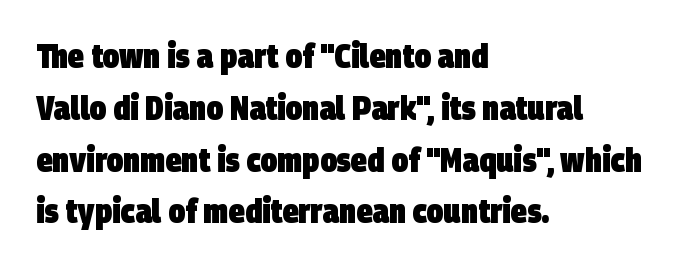
Q: Is the text bold? A: Yes.
Q: Is the typeface a serif or a sans-serif typeface? A: Sans-serif.
Q: Is the text underlined? A: No.
Q: How is the paragraph aligned? A: Left-aligned.
Q: Is the spacing between letters normal or unusually wide? A: Normal.
Q: Is the spacing between lines tight, normal or loose? A: Normal.
Q: Width (condensed, normal, or wide)? A: Condensed.
Q: Stroke contrast? A: Low.
Q: x-height? A: Large.
Q: Monospaced? A: No.
